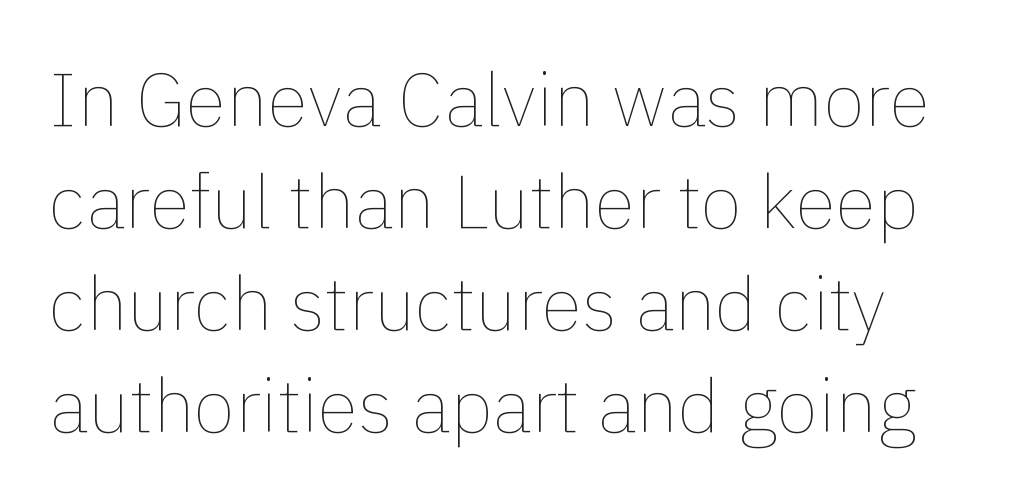
One glance says typical: line gaps are just what's usual. Is this a fixed-width face? No — the glyphs have proportional, varying widths. The axis of the letterforms is exactly vertical. The glyphs are unaccompanied by any horizontal stroke below them. A quiet, ordinary-to-light weight characterises the typeface.
